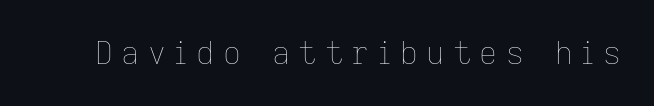
The image shows 31 px thin type, upright; set unusually wide letter spacing (+0.28 em), not underlined; low stroke contrast and a medium x-height.
